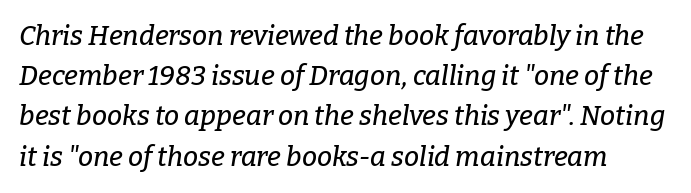
The image shows 27 px text type, italic (leaning right); set normal line spacing (1.49x), normal letter spacing, not underlined.
